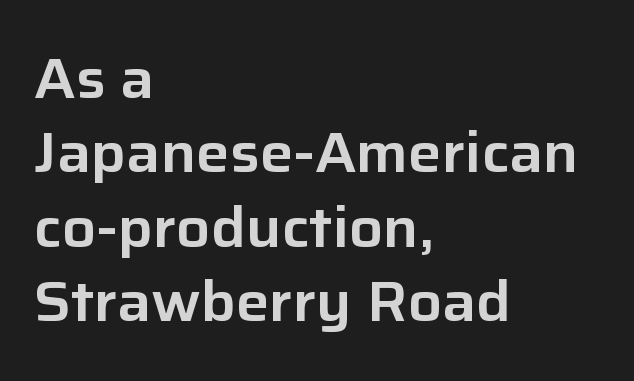
Q: Is the text italic (slanted)? A: No, it is upright.
Q: Is the typeface a serif or a sans-serif typeface? A: Sans-serif.
Q: Is the text underlined? A: No.
Q: How is the paragraph aligned? A: Left-aligned.
Q: Is the spacing between letters normal or unusually wide? A: Normal.
Q: Is the spacing between lines tight, normal or loose? A: Normal.
Q: Width (condensed, normal, or wide)? A: Normal.
Q: Stroke contrast? A: Low.
Q: x-height? A: Medium.
Q: Monospaced? A: No.
